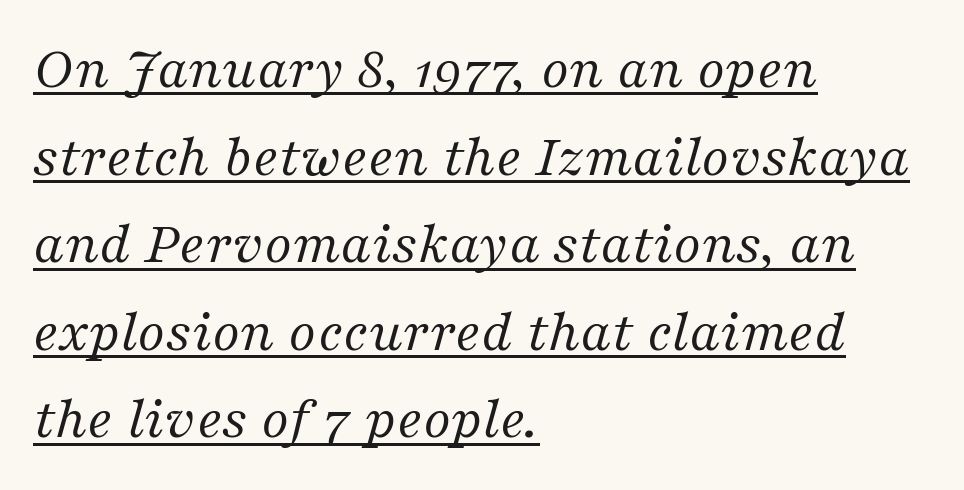
Q: Is the text bold? A: No.
Q: Is the text italic (slanted)? A: Yes, it leans right by about 16 degrees.
Q: Is the typeface a serif or a sans-serif typeface? A: Serif.
Q: Is the text underlined? A: Yes.
Q: How is the paragraph aligned? A: Left-aligned.
Q: Is the spacing between letters normal or unusually wide? A: Normal.
Q: Is the spacing between lines tight, normal or loose? A: Normal.
Q: Width (condensed, normal, or wide)? A: Normal.
Q: Stroke contrast? A: Medium.
Q: x-height? A: Medium.
Q: Monospaced? A: No.
